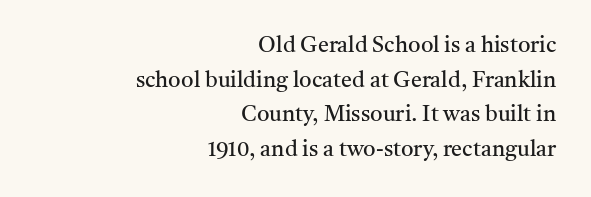
Q: Is the text bold? A: No.
Q: Is the text italic (slanted)? A: No, it is upright.
Q: Is the text underlined? A: No.
Q: How is the paragraph aligned? A: Right-aligned.
Q: Is the spacing between letters normal or unusually wide? A: Normal.
Q: Is the spacing between lines tight, normal or loose? A: Normal.
